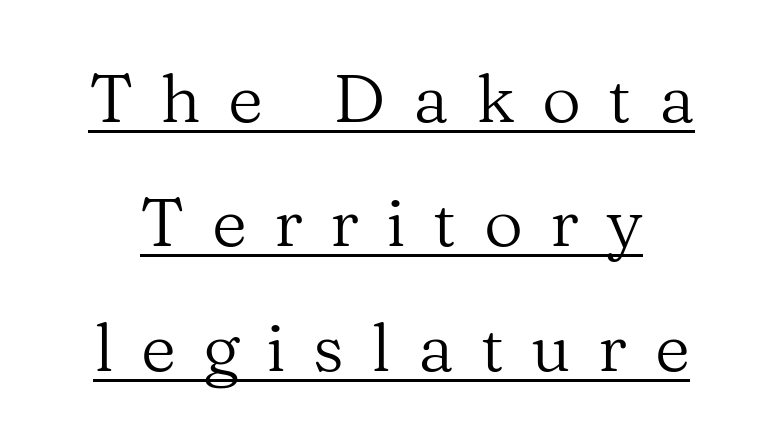
{"serif": "yes", "italic": "no", "bold": "no", "weight": "regular", "width": "normal", "stroke_contrast": "medium", "x_height": "medium", "monospaced": "no", "underline": "yes", "line_spacing_ratio": 1.83, "letter_spacing": "wide", "letter_spacing_em": 0.4, "glyph_px": 68}
